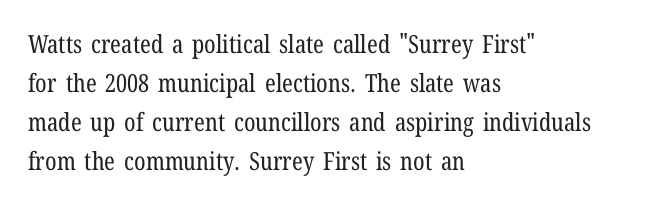
Q: Is the text bold? A: No.
Q: Is the text italic (slanted)? A: No, it is upright.
Q: Is the text underlined? A: No.
Q: How is the paragraph aligned? A: Left-aligned.
Q: Is the spacing between letters normal or unusually wide? A: Normal.
Q: Is the spacing between lines tight, normal or loose? A: Normal.
